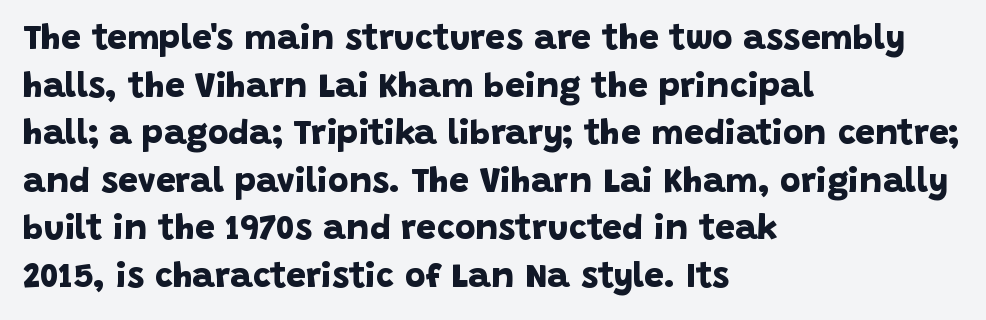
{"serif": "no", "bold": "yes", "weight": "bold", "width": "normal", "stroke_contrast": "low", "x_height": "large", "monospaced": "no", "underline": "no", "align": "left", "line_spacing": "normal", "line_spacing_ratio": 1.36, "letter_spacing": "normal", "letter_spacing_em": 0.0, "glyph_px": 35}
